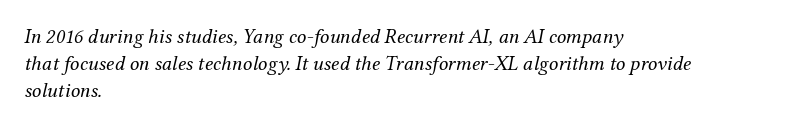
Q: Is the text bold? A: No.
Q: Is the text italic (slanted)? A: Yes, it leans right by about 12 degrees.
Q: Is the text underlined? A: No.
Q: How is the paragraph aligned? A: Left-aligned.
Q: Is the spacing between letters normal or unusually wide? A: Normal.
Q: Is the spacing between lines tight, normal or loose? A: Normal.
